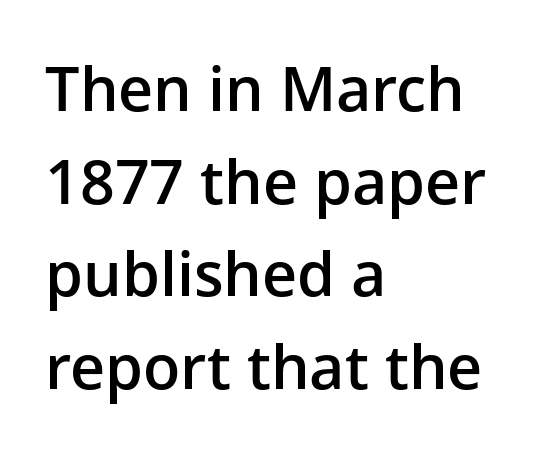
Q: Is the text bold? A: Semi-bold.
Q: Is the text italic (slanted)? A: No, it is upright.
Q: Is the typeface a serif or a sans-serif typeface? A: Sans-serif.
Q: Is the text underlined? A: No.
Q: How is the paragraph aligned? A: Left-aligned.
Q: Is the spacing between letters normal or unusually wide? A: Normal.
Q: Is the spacing between lines tight, normal or loose? A: Normal.
Q: Width (condensed, normal, or wide)? A: Normal.
Q: Stroke contrast? A: Low.
Q: x-height? A: Medium.
Q: Monospaced? A: No.
